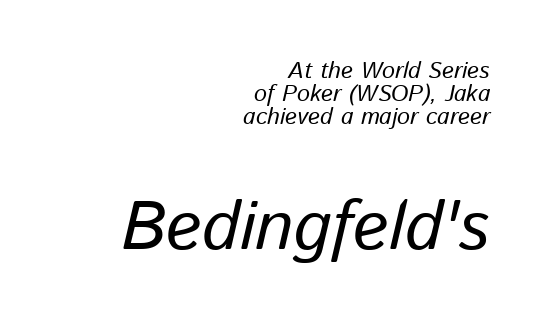
{"italic": "yes", "lean": "right", "slant_degrees": 13, "bold": "no", "weight": "regular", "width": "normal", "stroke_contrast": "low", "x_height": "medium", "monospaced": "no", "underline": "no", "align": "right", "line_spacing": "tight", "line_spacing_ratio": 1.01, "letter_spacing": "normal", "letter_spacing_em": 0.0, "larger_block": "second", "size_ratio": 3.0, "glyph_px": 69}
